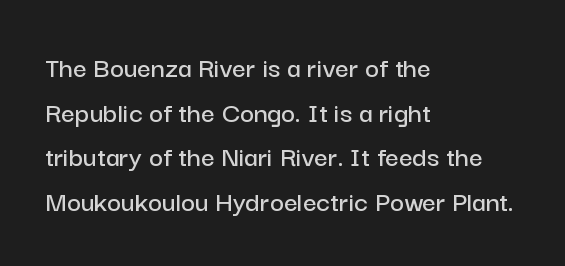
{"serif": "no", "italic": "no", "width": "normal", "stroke_contrast": "low", "x_height": "medium", "monospaced": "no", "underline": "no", "align": "left", "line_spacing": "normal", "line_spacing_ratio": 1.49, "letter_spacing": "normal", "letter_spacing_em": 0.0, "glyph_px": 30}
